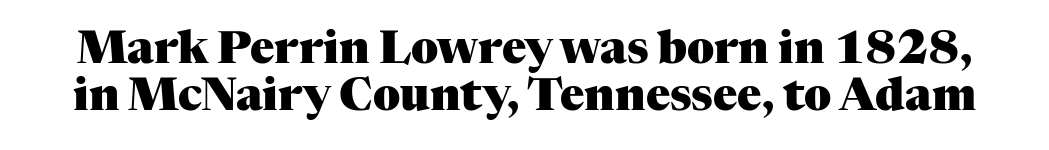
{"serif": "yes", "italic": "no", "bold": "yes", "weight": "heavy", "width": "normal", "stroke_contrast": "medium", "x_height": "medium", "monospaced": "no", "underline": "no", "line_spacing": "tight", "line_spacing_ratio": 1.05, "letter_spacing": "normal", "letter_spacing_em": 0.0, "glyph_px": 45}
